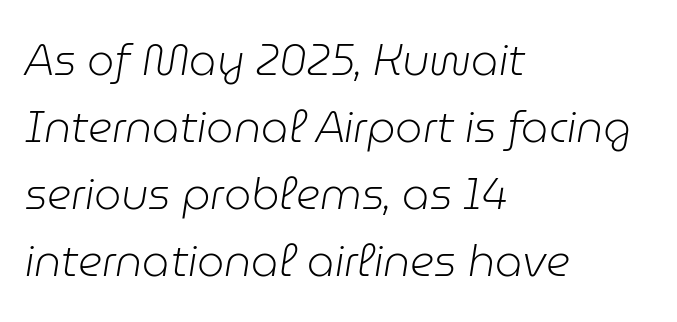
These lines sit exactly where default settings would place them. The specimen reads as italic at a glance. The lines in this sample share a left origin and differ only in where they stop. Type without underlining. On a weight scale, this lands at 450 or below. These lines are rendered in a variable-pitch font.
